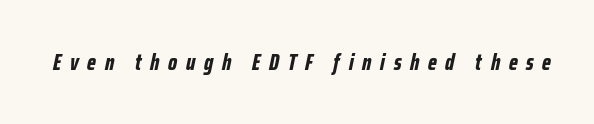
The image shows 23 px bold type, italic (leaning right); set unusually wide letter spacing (+0.38 em), not underlined.
